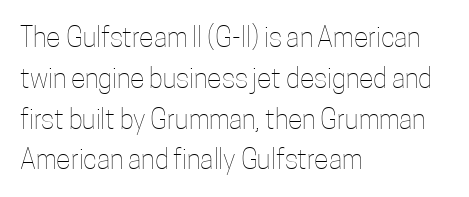
The passage shown stacks its lines at a standard gap. Plain, unruled lines of type. Summary of weight: not heavy and not bold. The rendering keeps characters at their native spacing. Notice how the stems are strictly vertical — no italics here.
